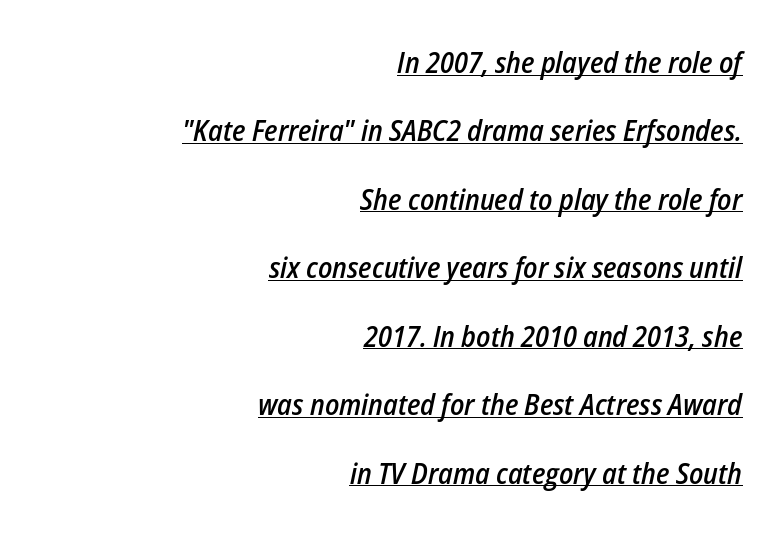
{"italic": "yes", "lean": "right", "slant_degrees": 12, "bold": "semi", "weight": "semibold", "width": "condensed", "stroke_contrast": "low", "x_height": "medium", "monospaced": "no", "underline": "yes", "align": "right", "line_spacing": "loose", "line_spacing_ratio": 2.36, "letter_spacing": "normal", "letter_spacing_em": 0.0, "glyph_px": 29}
